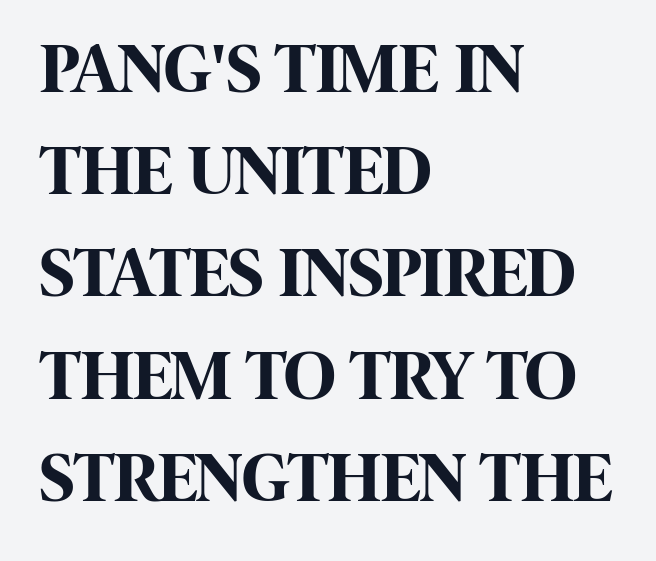
{"serif": "no", "italic": "no", "bold": "yes", "weight": "bold", "width": "condensed", "stroke_contrast": "high", "x_height": "large", "monospaced": "no", "underline": "no", "align": "left", "line_spacing": "normal", "line_spacing_ratio": 1.44, "letter_spacing": "normal", "letter_spacing_em": 0.0, "glyph_px": 71}
